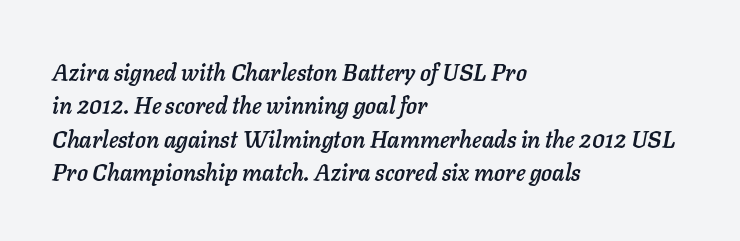
{"italic": "yes", "lean": "right", "slant_degrees": 11, "underline": "no", "align": "left", "line_spacing": "normal", "line_spacing_ratio": 1.45, "letter_spacing": "normal", "letter_spacing_em": 0.0, "glyph_px": 23}
